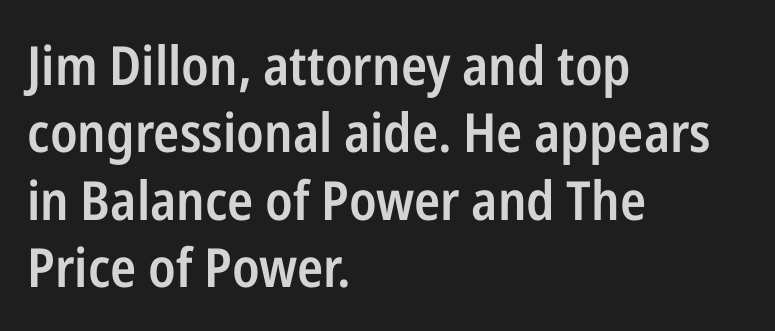
{"serif": "no", "italic": "no", "bold": "semi", "weight": "semibold", "width": "condensed", "stroke_contrast": "low", "x_height": "medium", "monospaced": "no", "underline": "no", "align": "left", "line_spacing": "normal", "line_spacing_ratio": 1.25, "letter_spacing": "normal", "letter_spacing_em": 0.0, "glyph_px": 54}
